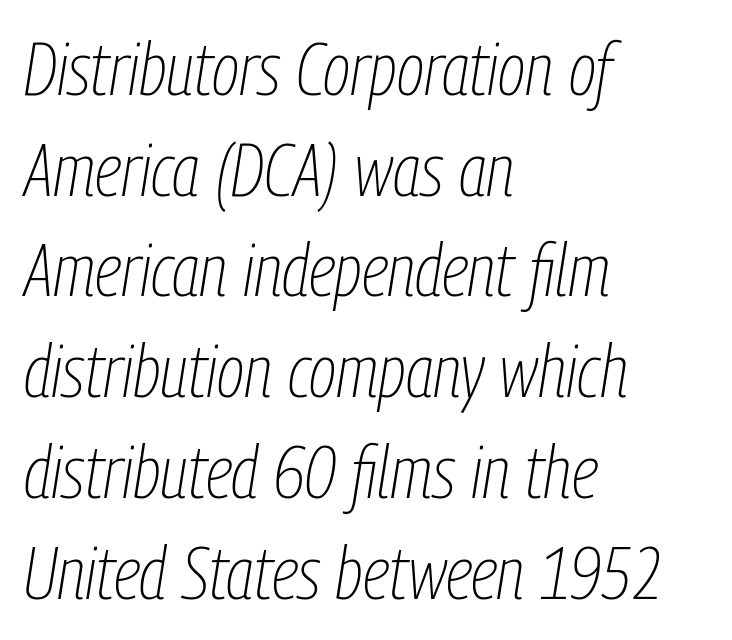
{"italic": "yes", "lean": "right", "slant_degrees": 9, "bold": "no", "weight": "thin", "width": "condensed", "stroke_contrast": "low", "x_height": "medium", "monospaced": "no", "underline": "no", "align": "left", "line_spacing": "normal", "line_spacing_ratio": 1.38, "letter_spacing": "normal", "letter_spacing_em": 0.0, "glyph_px": 73}
